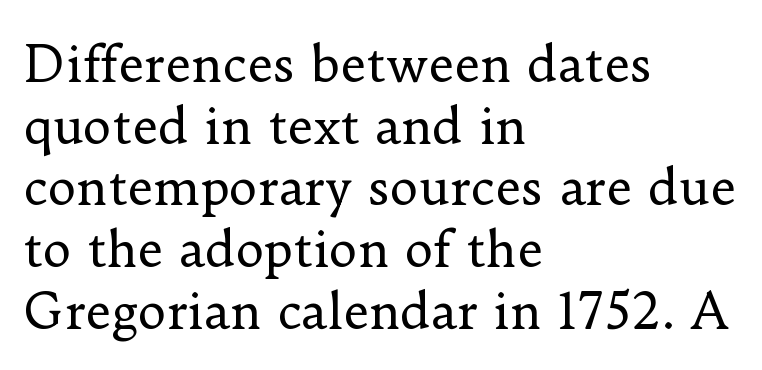
{"serif": "yes", "italic": "no", "bold": "no", "weight": "regular", "width": "normal", "stroke_contrast": "low", "x_height": "small", "monospaced": "no", "underline": "no", "align": "left", "line_spacing": "normal", "line_spacing_ratio": 1.26, "letter_spacing": "normal", "letter_spacing_em": 0.0, "glyph_px": 49}
